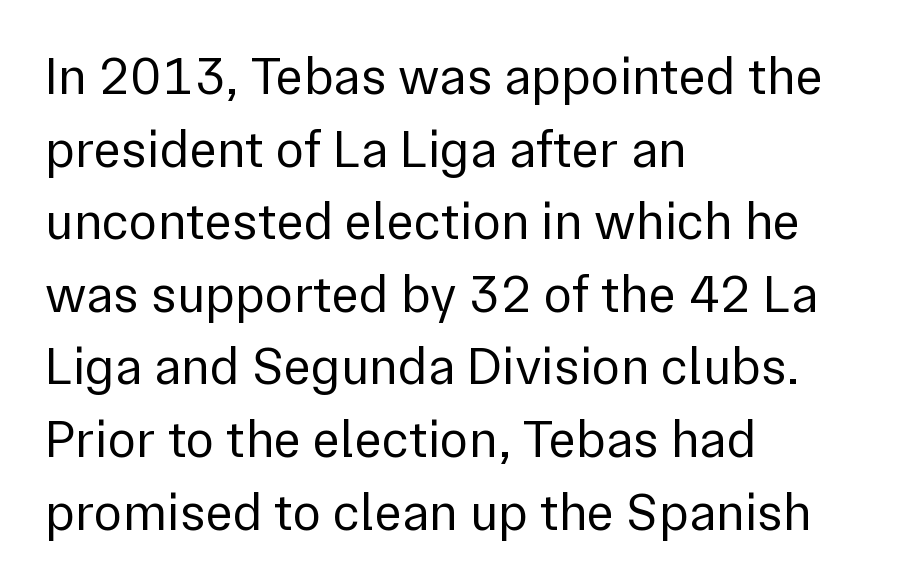
The image shows 53 px regular-weight sans-serif type, upright; set left-aligned, normal line spacing (1.37x), normal letter spacing, not underlined; a medium x-height.
